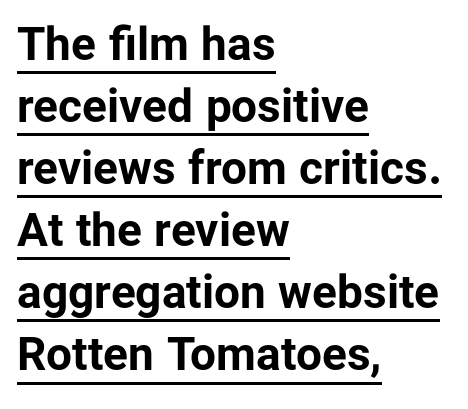
Vertically, the passage feels balanced, rows spaced as you'd expect. Do the characters align in a grid? No, the font is proportional. You can tell it's not italic because the verticals are truly vertical. These lines are set flush left with a ragged right edge.
